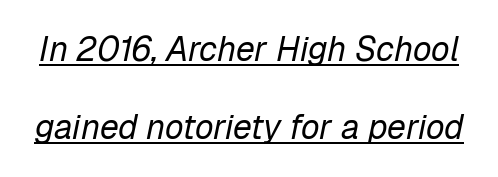
Vertically, the passage feels expansive, rows floating well apart. In terms of posture, this sample is oblique. Here the designer chose a conventional face with non-uniform glyph widths. A typographer would call this underscored text. The typeface has the unassuming heft of standard copy or less.
